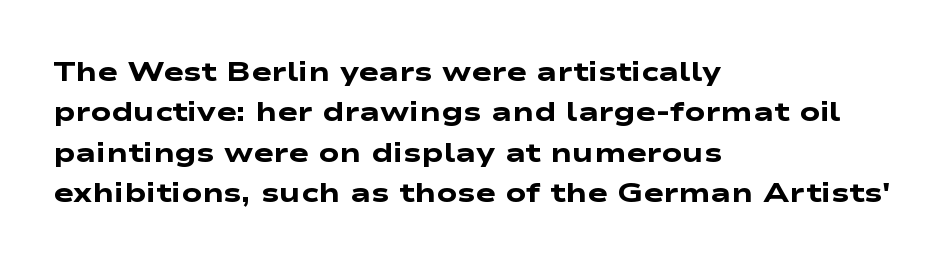
The image shows 27 px bold type; set left-aligned, normal line spacing (1.5x), normal letter spacing, not underlined.
